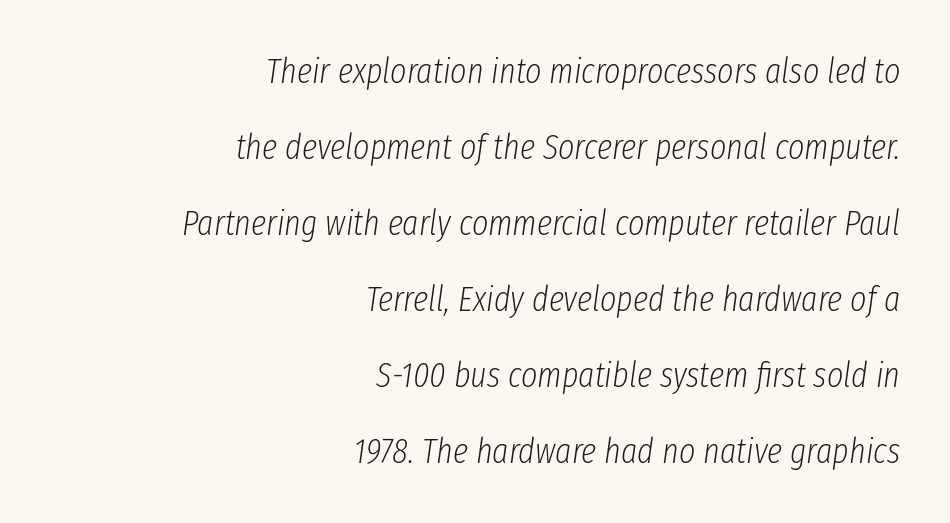
The image shows 35 px light, condensed type, italic (leaning right); set right-aligned, loose line spacing (2.17x), normal letter spacing, not underlined; low stroke contrast and a medium x-height.
